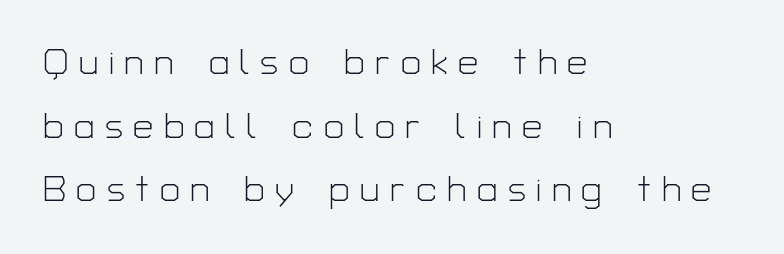
{"serif": "no", "italic": "no", "bold": "no", "weight": "light", "width": "normal", "stroke_contrast": "low", "x_height": "medium", "monospaced": "no", "underline": "no", "align": "left", "line_spacing_ratio": 1.77, "letter_spacing": "wide", "letter_spacing_em": 0.29, "glyph_px": 36}
